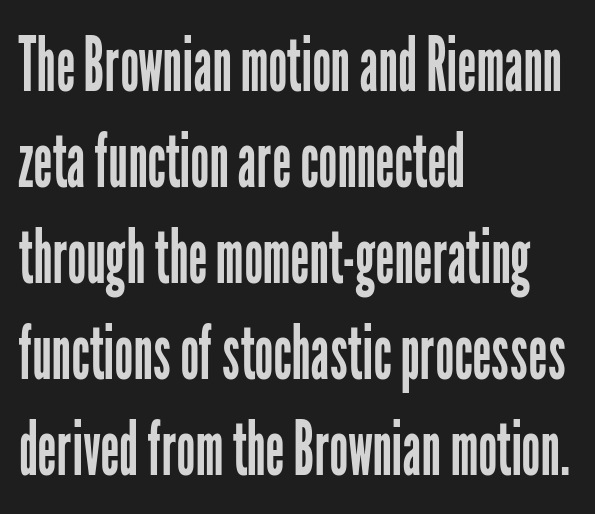
Q: Is the text bold? A: No.
Q: Is the text italic (slanted)? A: No, it is upright.
Q: Is the typeface a serif or a sans-serif typeface? A: Sans-serif.
Q: Is the text underlined? A: No.
Q: How is the paragraph aligned? A: Left-aligned.
Q: Is the spacing between letters normal or unusually wide? A: Normal.
Q: Is the spacing between lines tight, normal or loose? A: Normal.
Q: Width (condensed, normal, or wide)? A: Condensed.
Q: Stroke contrast? A: Low.
Q: x-height? A: Medium.
Q: Monospaced? A: No.
